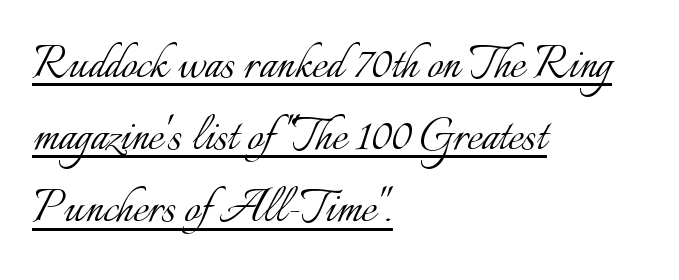
Weight: in the light-to-regular range. Layout note: lines flush left. The tracking reads as untouched default to a designer's eye. One glance says typical: line gaps are just what's usual. The sample's only ornament is a line tracing under the words. The passage shown is typed in a proportional face where columns would drift.
